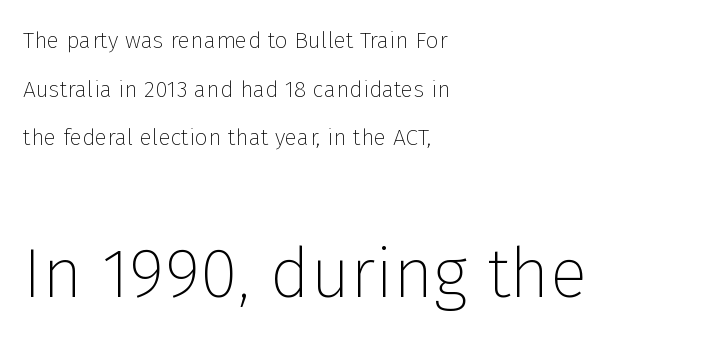
Q: Is the text bold? A: No.
Q: Is the text italic (slanted)? A: No, it is upright.
Q: Is the typeface a serif or a sans-serif typeface? A: Sans-serif.
Q: Is the text underlined? A: No.
Q: How is the paragraph aligned? A: Left-aligned.
Q: Is the spacing between letters normal or unusually wide? A: Normal.
Q: Is the spacing between lines tight, normal or loose? A: Loose.
Q: Which block of text is set in a larger size, the first (top) or the second (bottom)? A: The second (bottom) one.
Q: Width (condensed, normal, or wide)? A: Normal.
Q: Stroke contrast? A: Low.
Q: x-height? A: Medium.
Q: Monospaced? A: No.
